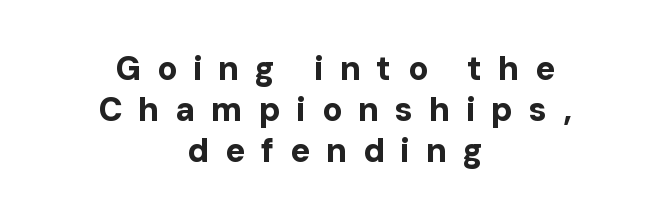
The baseline area is clear. These lines are centered, leaving both edges ragged. Ordinary non-slanted type is in use. Substantial extra tracking has been applied to these lines. Unlike a traditional serif, this face leaves its strokes unadorned.
